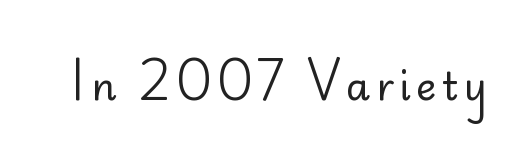
Q: Is the text bold? A: No.
Q: Is the text italic (slanted)? A: No, it is upright.
Q: Is the typeface a serif or a sans-serif typeface? A: Sans-serif.
Q: Is the text underlined? A: No.
Q: Width (condensed, normal, or wide)? A: Normal.
Q: Stroke contrast? A: Low.
Q: x-height? A: Small.
Q: Monospaced? A: No.
